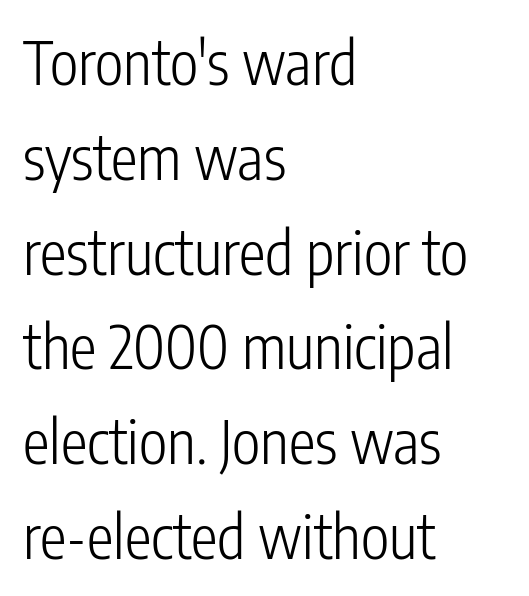
Q: Is the text bold? A: No.
Q: Is the text italic (slanted)? A: No, it is upright.
Q: Is the typeface a serif or a sans-serif typeface? A: Sans-serif.
Q: Is the text underlined? A: No.
Q: How is the paragraph aligned? A: Left-aligned.
Q: Is the spacing between letters normal or unusually wide? A: Normal.
Q: Is the spacing between lines tight, normal or loose? A: Normal.
Q: Width (condensed, normal, or wide)? A: Condensed.
Q: Stroke contrast? A: Low.
Q: x-height? A: Medium.
Q: Monospaced? A: No.
